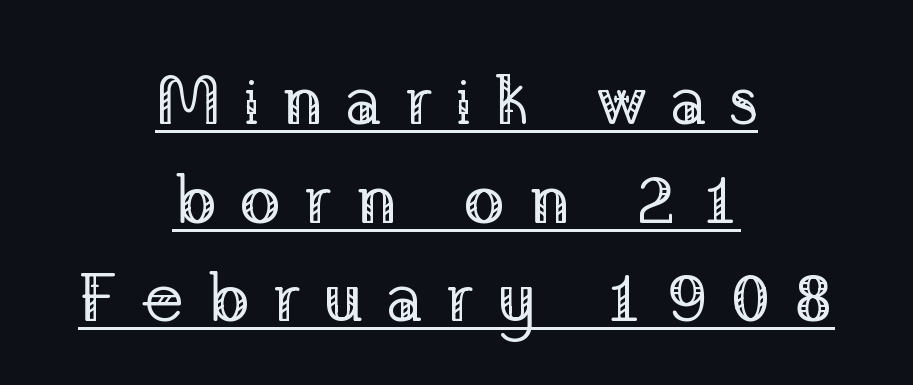
{"serif": "yes", "italic": "no", "bold": "no", "weight": "regular", "width": "normal", "stroke_contrast": "low", "x_height": "medium", "monospaced": "no", "underline": "yes", "align": "center", "line_spacing": "normal", "line_spacing_ratio": 1.43, "letter_spacing": "wide", "letter_spacing_em": 0.32, "glyph_px": 69}
